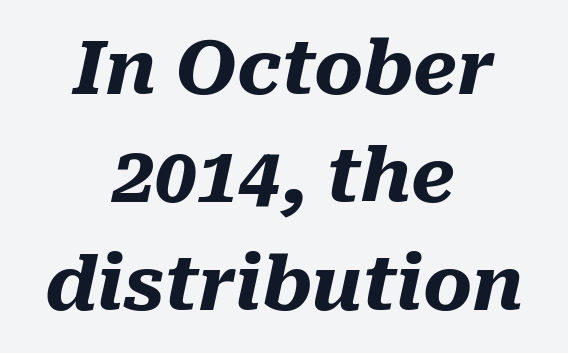
Q: Is the text bold? A: Yes.
Q: Is the text italic (slanted)? A: Yes, it leans right by about 10 degrees.
Q: Is the text underlined? A: No.
Q: How is the paragraph aligned? A: Centered.
Q: Is the spacing between letters normal or unusually wide? A: Normal.
Q: Is the spacing between lines tight, normal or loose? A: Normal.
Q: Width (condensed, normal, or wide)? A: Normal.
Q: Stroke contrast? A: Medium.
Q: x-height? A: Medium.
Q: Monospaced? A: No.
